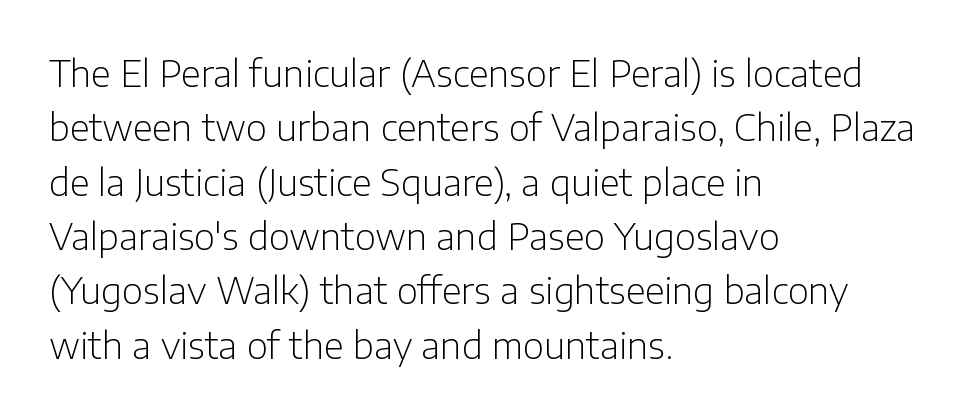
The image shows 36 px light sans-serif type, upright; set left-aligned, normal line spacing (1.51x), normal letter spacing, not underlined; low stroke contrast and a medium x-height.
